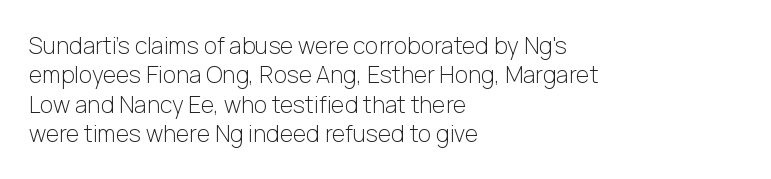
{"italic": "no", "bold": "no", "underline": "no", "align": "left", "line_spacing": "normal", "line_spacing_ratio": 1.28, "letter_spacing": "normal", "letter_spacing_em": 0.0, "glyph_px": 23}
